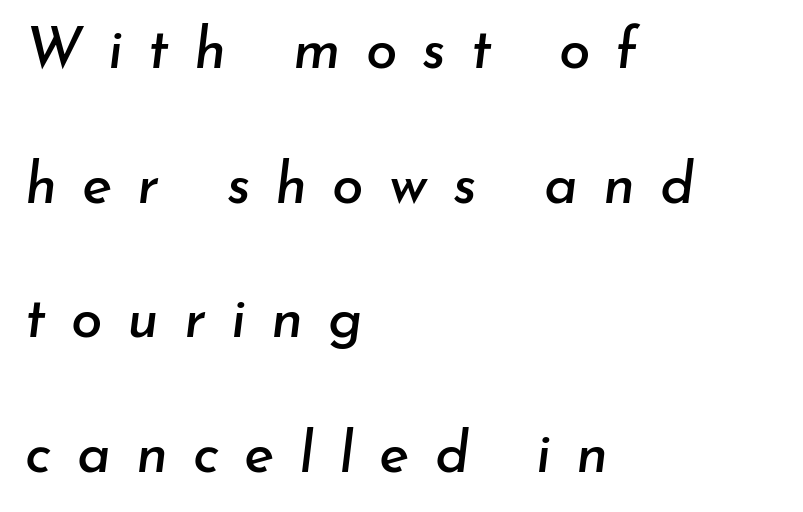
The image shows 57 px text type, italic (leaning right); set left-aligned, loose line spacing (2.36x), unusually wide letter spacing (+0.44 em), not underlined; low stroke contrast and a small x-height.
